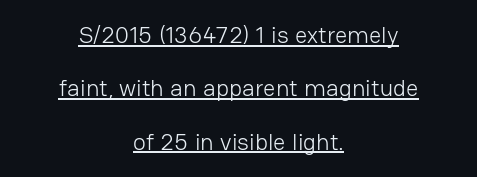
The image shows 24 px text type, upright; set centered, loose line spacing (2.22x), normal letter spacing, underlined.
